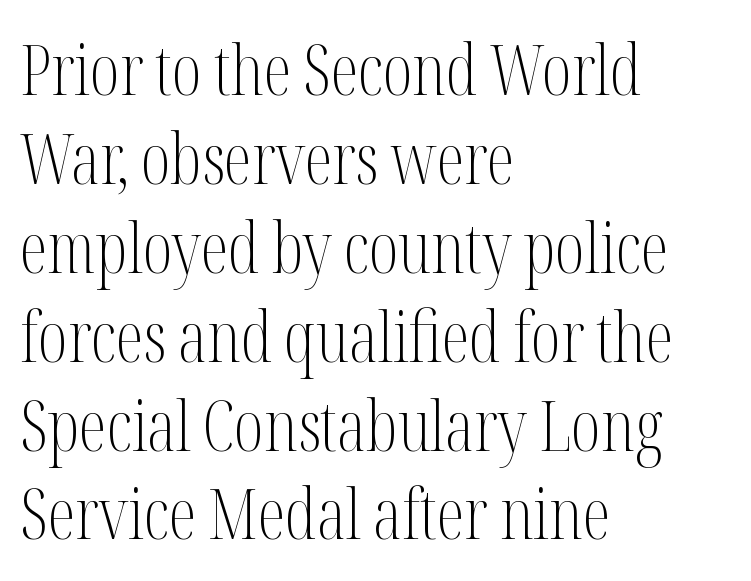
{"serif": "yes", "italic": "no", "bold": "no", "weight": "light", "width": "condensed", "stroke_contrast": "medium", "x_height": "medium", "monospaced": "no", "underline": "no", "align": "left", "line_spacing": "normal", "line_spacing_ratio": 1.27, "letter_spacing": "normal", "letter_spacing_em": 0.0, "glyph_px": 70}
